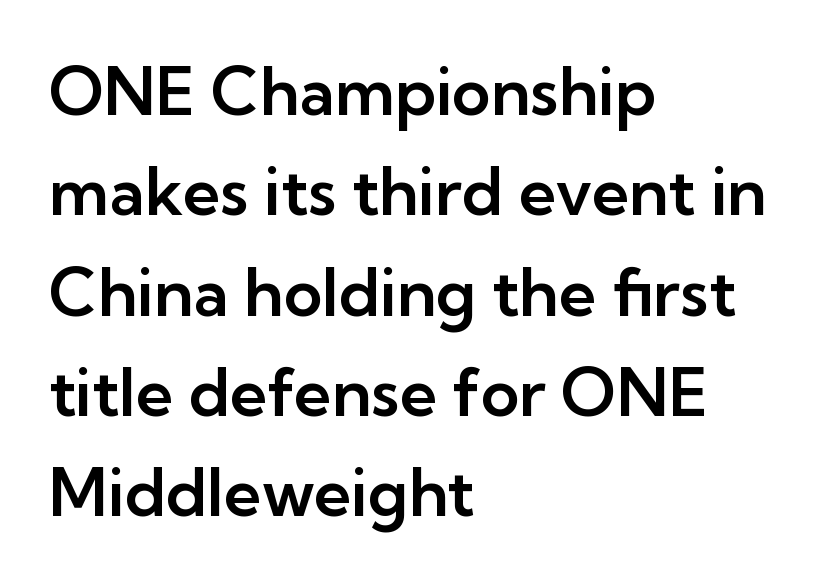
Rule under the text: the space is simply empty. Note the varied advance widths — an 'i' is clearly narrower than an 'm'. The glyphs in this specimen are sans serif. Leftover space on each line is placed entirely after the last word.
